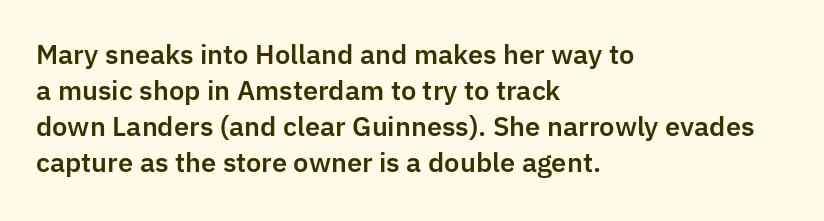
{"italic": "no", "underline": "no", "align": "left", "line_spacing": "normal", "line_spacing_ratio": 1.39, "letter_spacing": "normal", "letter_spacing_em": 0.0, "glyph_px": 26}
